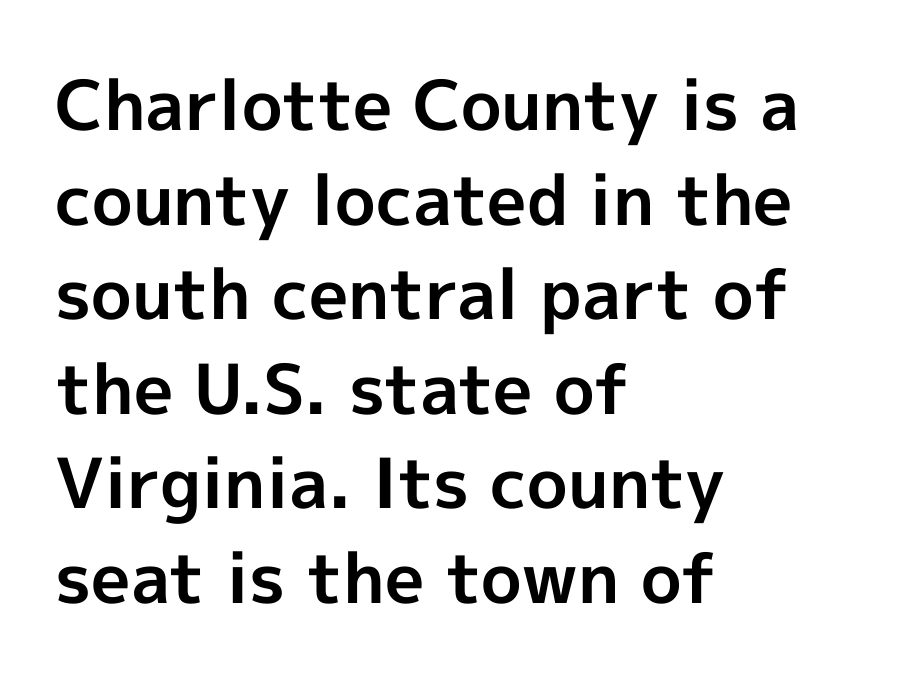
Layout note: lines flush left. The tracking reads as untouched default to a designer's eye. A typesetter would label this face a sans. The baseline area is clear.
